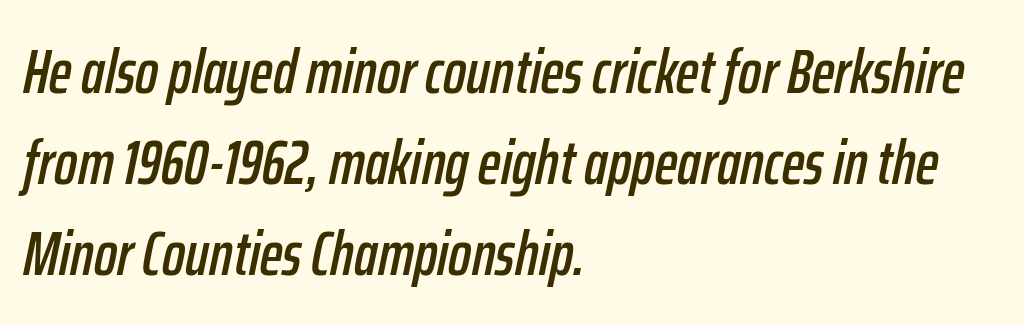
Compared with typical body copy, the letter spacing here is the same. Line starts are locked; line ends wander. Quick note: interline space is typical. Spacing verdict: proportional, widths tailored to each character.
